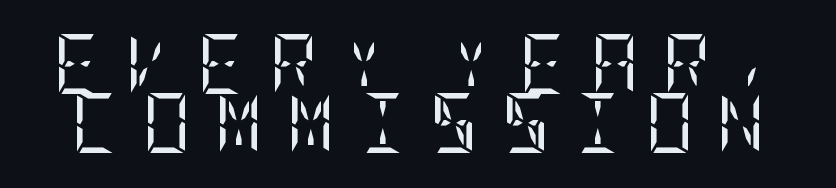
The font is comparable to plain body text, perhaps lighter. Unlike italic type, these characters show no tilt at all. The line-height multiplier appears low, near solid setting. The area under the type is left untouched. Here the glyphs are tracked loosely, breaking word shapes into spaced letters.
